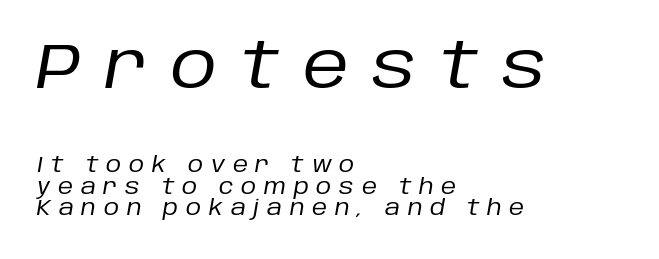
{"italic": "yes", "lean": "right", "slant_degrees": 10, "bold": "no", "weight": "regular", "width": "normal", "stroke_contrast": "low", "x_height": "large", "monospaced": "no", "underline": "no", "align": "left", "line_spacing": "tight", "line_spacing_ratio": 1.04, "letter_spacing": "wide", "letter_spacing_em": 0.37, "larger_block": "first", "size_ratio": 3.05, "glyph_px": 64}
